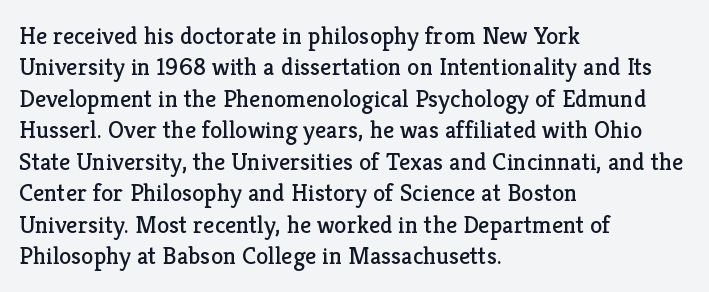
Q: Is the text bold? A: No.
Q: Is the text italic (slanted)? A: No, it is upright.
Q: Is the text underlined? A: No.
Q: How is the paragraph aligned? A: Left-aligned.
Q: Is the spacing between letters normal or unusually wide? A: Normal.
Q: Is the spacing between lines tight, normal or loose? A: Normal.
